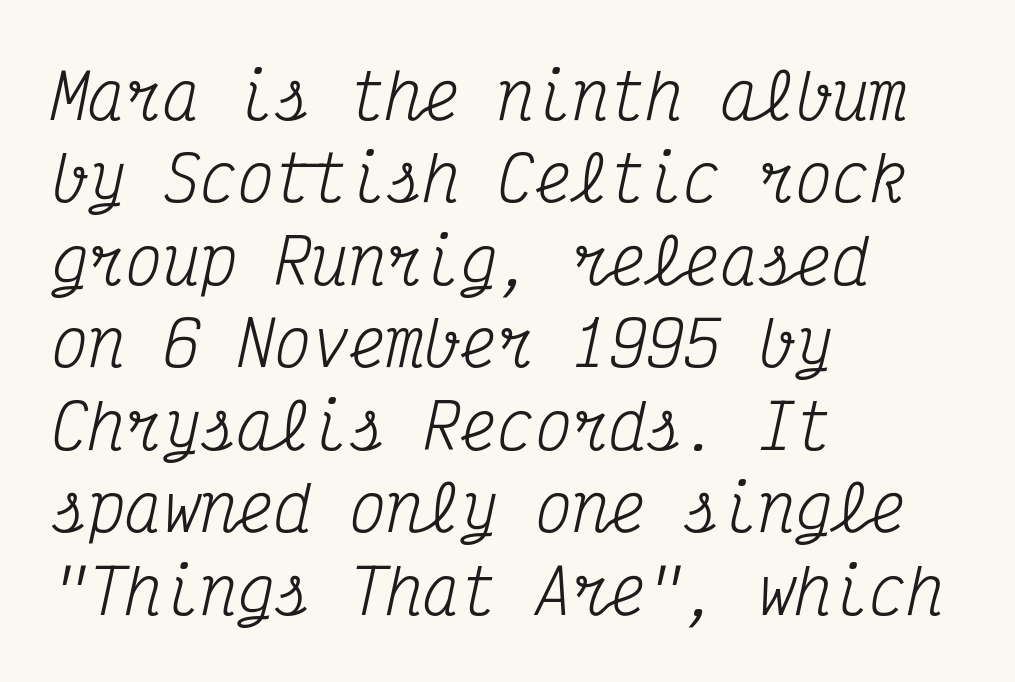
The image shows 62 px regular-weight, condensed serif type, italic (leaning right), monospaced; set left-aligned, normal line spacing (1.33x), normal letter spacing, not underlined; medium stroke contrast and a medium x-height.
